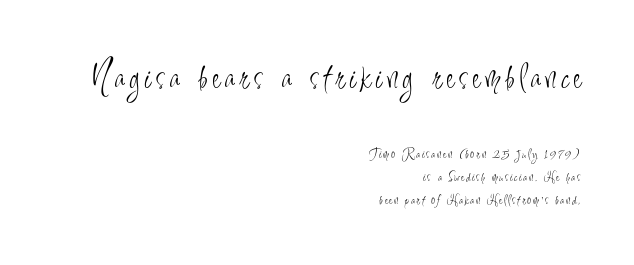
{"serif": "no", "bold": "no", "weight": "light", "width": "condensed", "stroke_contrast": "low", "x_height": "small", "monospaced": "no", "underline": "no", "align": "right", "line_spacing": "normal", "line_spacing_ratio": 1.66, "larger_block": "first", "size_ratio": 2.64, "glyph_px": 37}
